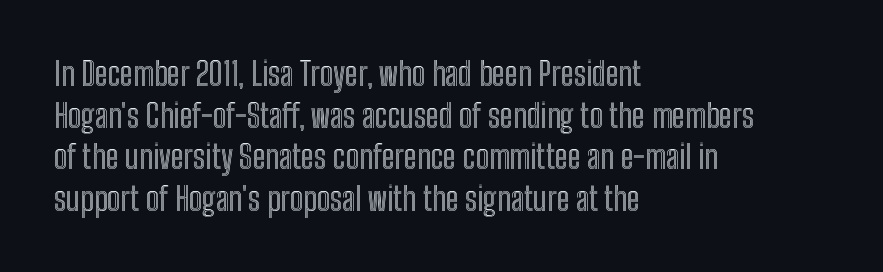
The image shows 32 px condensed type, upright; set left-aligned, normal line spacing (1.3x), normal letter spacing, not underlined; a medium x-height.
